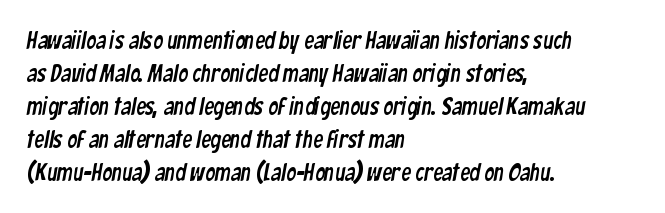
Honestly, there is no underline to notice here at all. The lines in this sample share a left origin and differ only in where they stop. The passage shown has conventional tracking throughout. Interline gaps are of average width in this sample.
